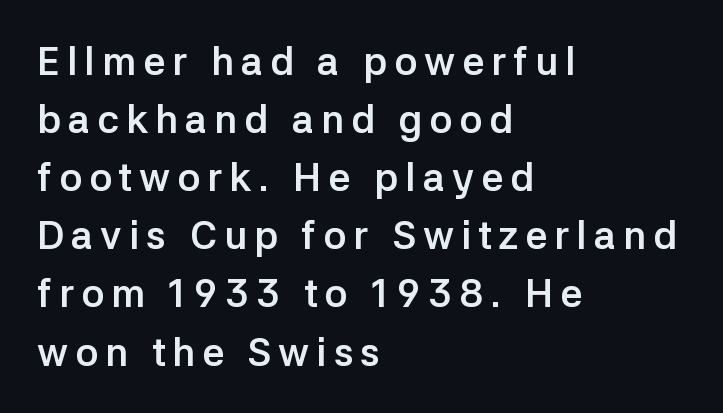
Q: Is the text bold? A: Yes.
Q: Is the text italic (slanted)? A: No, it is upright.
Q: Is the typeface a serif or a sans-serif typeface? A: Sans-serif.
Q: Is the text underlined? A: No.
Q: How is the paragraph aligned? A: Left-aligned.
Q: Is the spacing between lines tight, normal or loose? A: Normal.
Q: Width (condensed, normal, or wide)? A: Normal.
Q: Stroke contrast? A: Low.
Q: x-height? A: Medium.
Q: Monospaced? A: No.
